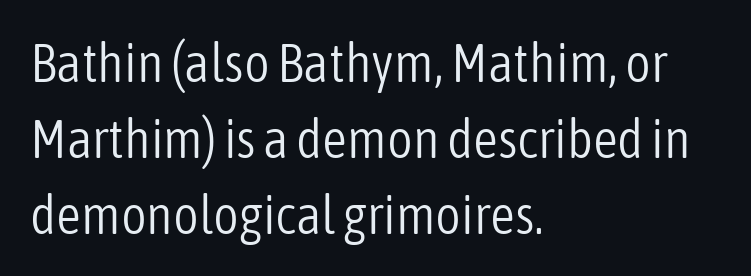
Q: Is the text bold? A: No.
Q: Is the text italic (slanted)? A: No, it is upright.
Q: Is the typeface a serif or a sans-serif typeface? A: Sans-serif.
Q: Is the text underlined? A: No.
Q: How is the paragraph aligned? A: Left-aligned.
Q: Is the spacing between letters normal or unusually wide? A: Normal.
Q: Is the spacing between lines tight, normal or loose? A: Normal.
Q: Width (condensed, normal, or wide)? A: Condensed.
Q: Stroke contrast? A: Low.
Q: x-height? A: Medium.
Q: Monospaced? A: No.
